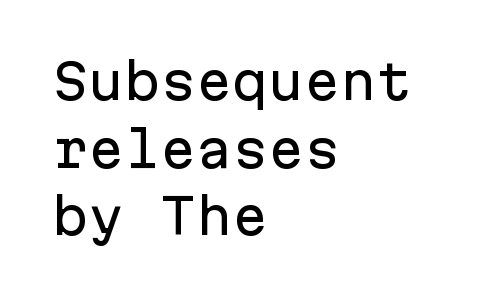
{"serif": "no", "italic": "no", "width": "normal", "stroke_contrast": "low", "x_height": "medium", "monospaced": "yes", "underline": "no", "align": "left", "line_spacing": "normal", "line_spacing_ratio": 1.41, "letter_spacing": "normal", "letter_spacing_em": 0.0, "glyph_px": 48}
